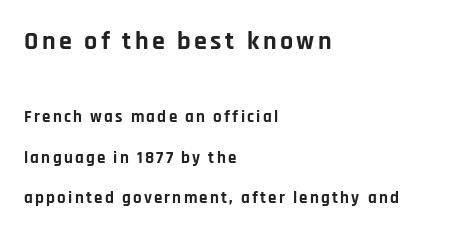
Line spacing here is loose. If you drew a line through each stem, it would be perfectly vertical. The face used here appears at its bigger size in the upper chunk. Casual observation: everything's shoved over to the left. Unmarked baselines from the first word to the last.
